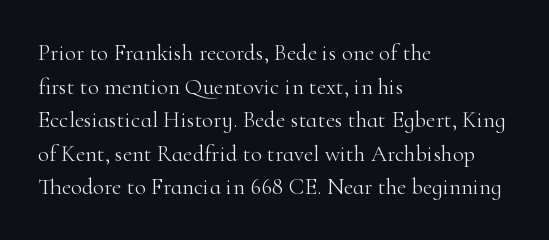
Q: Is the text bold? A: No.
Q: Is the text italic (slanted)? A: No, it is upright.
Q: Is the text underlined? A: No.
Q: How is the paragraph aligned? A: Left-aligned.
Q: Is the spacing between letters normal or unusually wide? A: Normal.
Q: Is the spacing between lines tight, normal or loose? A: Normal.
